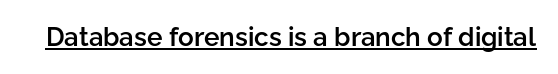
Q: Is the text bold? A: Semi-bold.
Q: Is the text italic (slanted)? A: No, it is upright.
Q: Is the text underlined? A: Yes.
Q: Is the spacing between letters normal or unusually wide? A: Normal.
